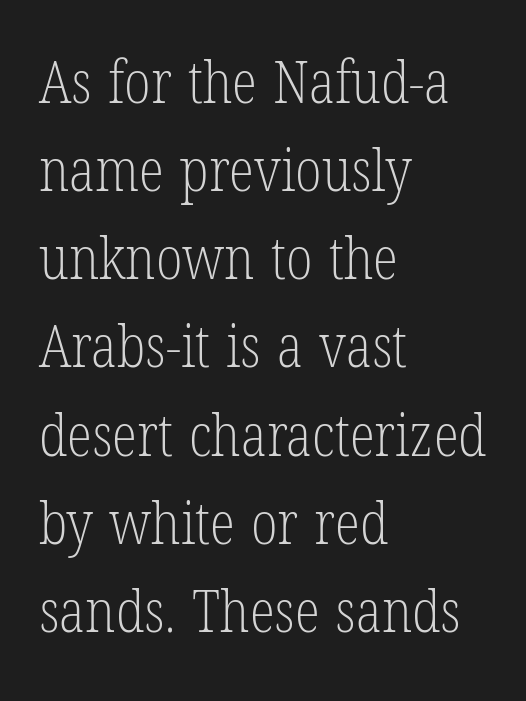
Unlike italic type, these characters show no tilt at all. Here the designer chose a conventional face with non-uniform glyph widths. This rendering employs a face with finishing strokes, i.e., a serif. In terms of letterspacing, this is plain default setting.
